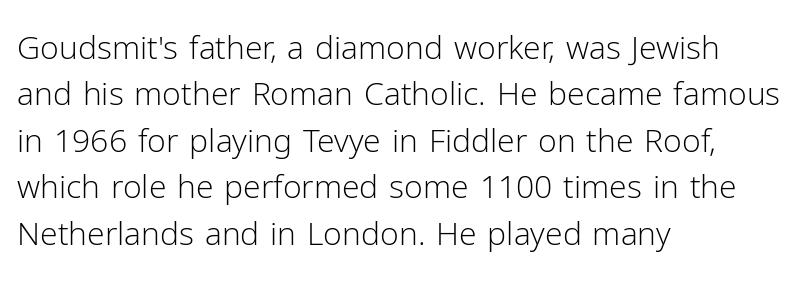
{"serif": "no", "italic": "no", "bold": "no", "weight": "light", "width": "normal", "stroke_contrast": "low", "x_height": "medium", "monospaced": "no", "underline": "no", "align": "left", "line_spacing": "normal", "line_spacing_ratio": 1.45, "letter_spacing": "normal", "letter_spacing_em": 0.0, "glyph_px": 32}
